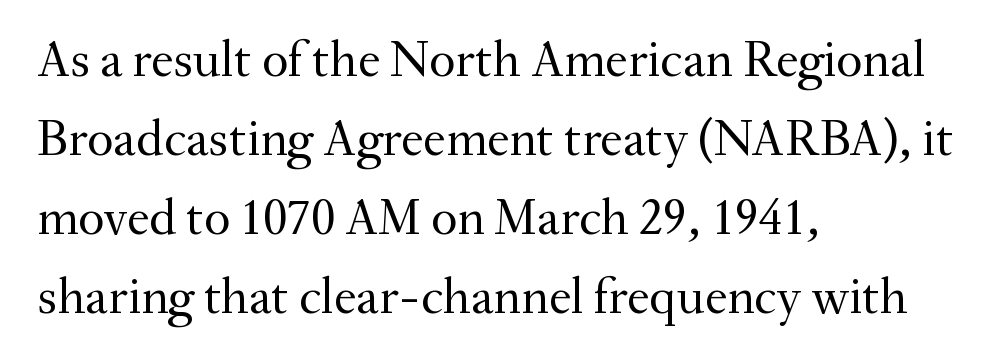
Does extra space separate the letters? No, they use regular spacing. Caption: face not bold, strokes unweighted. The type sits square on the baseline with zero lean. A clean baseline with only descenders dipping below it. The passage shown is typeset with a serif family. The space between consecutive lines is moderate.
